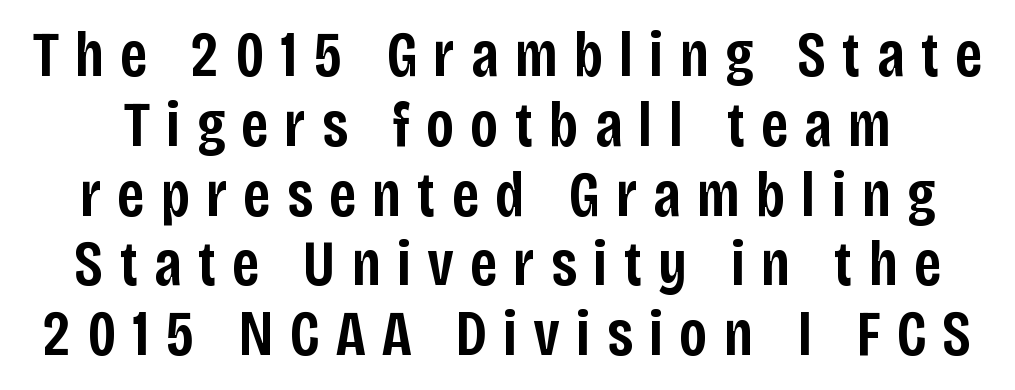
The image shows 64 px semibold, condensed sans-serif type, upright; set tight line spacing (1.09x), unusually wide letter spacing (+0.25 em), not underlined; low stroke contrast and a large x-height.
